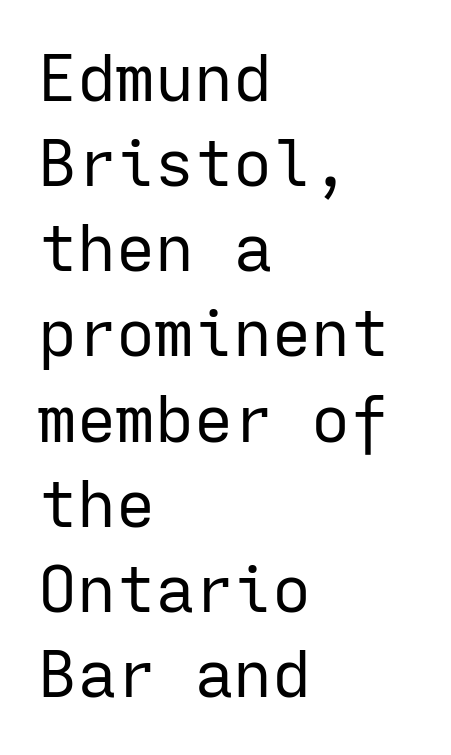
{"serif": "no", "italic": "no", "bold": "no", "weight": "regular", "width": "normal", "stroke_contrast": "low", "x_height": "medium", "monospaced": "yes", "underline": "no", "align": "left", "line_spacing": "normal", "line_spacing_ratio": 1.31, "letter_spacing": "normal", "letter_spacing_em": 0.0, "glyph_px": 65}
